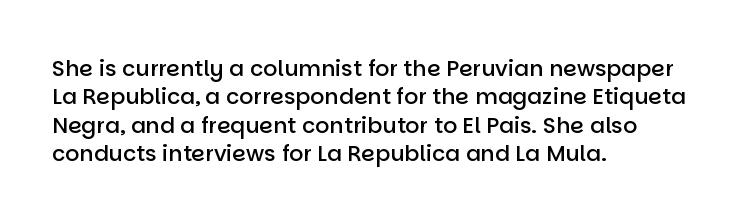
Tall strokes in this sample are plumb rather than angled. Caption: multi-line text, flush left, ragged right. Underline: absent. No extra tracking has been applied to these lines. The passage shown stacks its lines at a standard gap.
